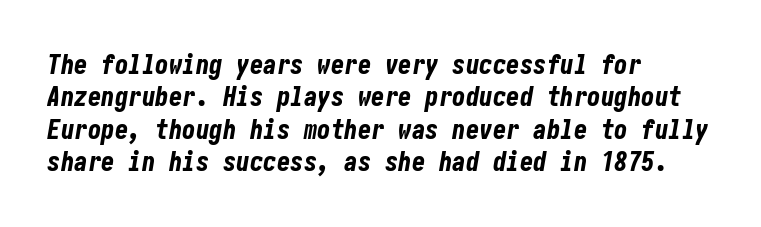
The image shows 27 px bold type, italic (leaning right); set left-aligned, line spacing 1.2x, normal letter spacing, not underlined.
